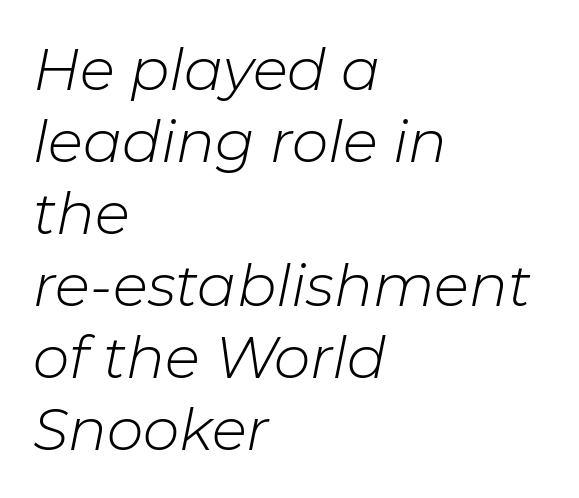
The image shows 58 px light type, italic (leaning right); set left-aligned, line spacing 1.24x, normal letter spacing, not underlined; low stroke contrast and a medium x-height.
